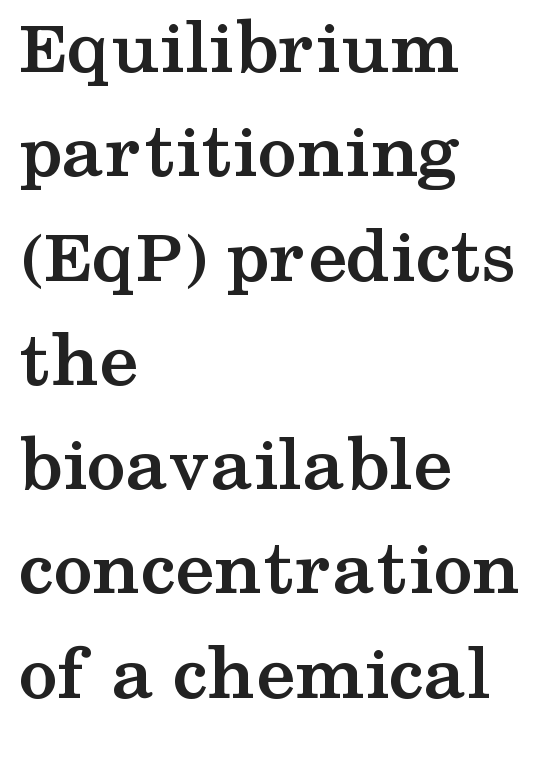
The rendering uses a moderate line-height, typical for paragraphs. Spacing verdict: proportional, widths tailored to each character. What stands out about the letter spacing? Nothing — it is the standard amount. Honestly, there is no underline to notice here at all. Yep, those are serifs on the letters. Casual observation: everything's shoved over to the left.
